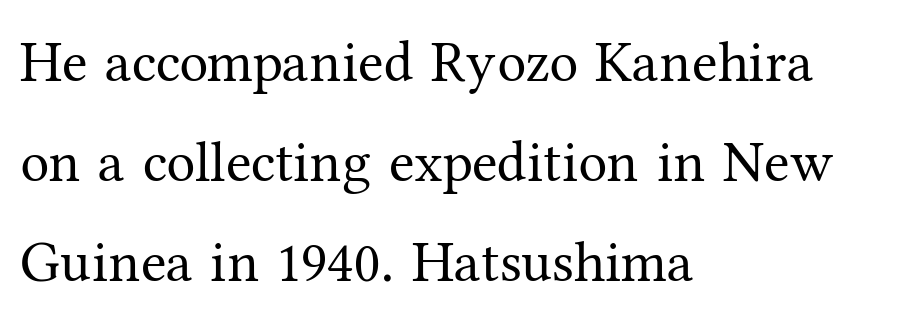
Any mark beneath the type? The region is blank. Is the letter spacing exaggerated? No — it looks like the ordinary default. Letterform terminals end in serifs throughout the passage. A student would call this left alignment; a typographer would say flush left, rag right.
